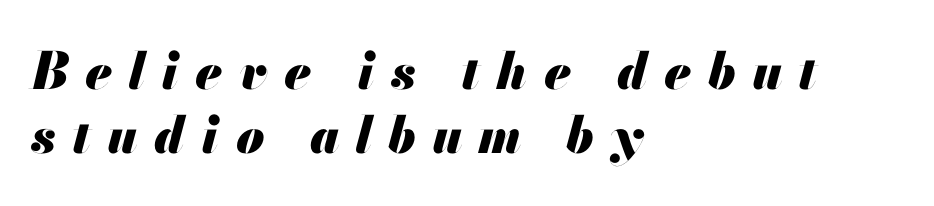
The image shows 51 px heavy type, italic (leaning right); set left-aligned, normal line spacing (1.26x), unusually wide letter spacing (+0.32 em), not underlined; medium stroke contrast and a small x-height.
